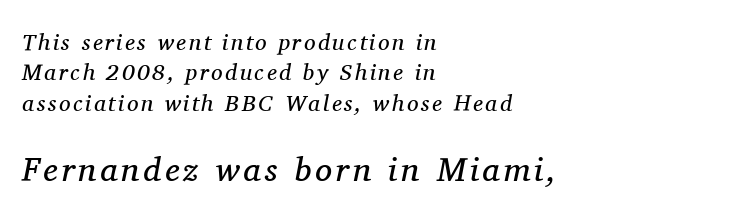
Q: Is the text bold? A: No.
Q: Is the text italic (slanted)? A: Yes, it leans right by about 11 degrees.
Q: Is the typeface a serif or a sans-serif typeface? A: Serif.
Q: Is the text underlined? A: No.
Q: How is the paragraph aligned? A: Left-aligned.
Q: Is the spacing between lines tight, normal or loose? A: Normal.
Q: Which block of text is set in a larger size, the first (top) or the second (bottom)? A: The second (bottom) one.
Q: Width (condensed, normal, or wide)? A: Normal.
Q: Stroke contrast? A: Medium.
Q: x-height? A: Medium.
Q: Monospaced? A: No.
